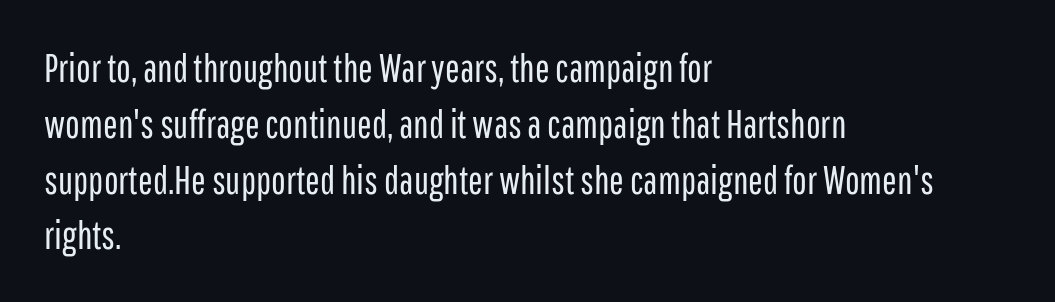
Q: Is the text bold? A: No.
Q: Is the text italic (slanted)? A: No, it is upright.
Q: Is the typeface a serif or a sans-serif typeface? A: Sans-serif.
Q: Is the text underlined? A: No.
Q: How is the paragraph aligned? A: Left-aligned.
Q: Is the spacing between letters normal or unusually wide? A: Normal.
Q: Is the spacing between lines tight, normal or loose? A: Normal.
Q: Width (condensed, normal, or wide)? A: Condensed.
Q: Stroke contrast? A: Low.
Q: x-height? A: Medium.
Q: Monospaced? A: No.
